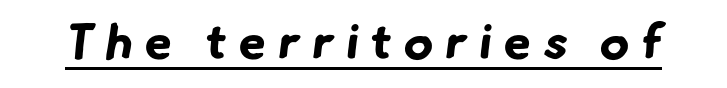
The horizontal fit of the characters is loose and conspicuously gappy. Is the type bold? Yes — the strokes are clearly thick and heavy. Somebody hit Ctrl+U on this one — the words are underlined. The letters advance in unequal steps, a hallmark of proportional type.
